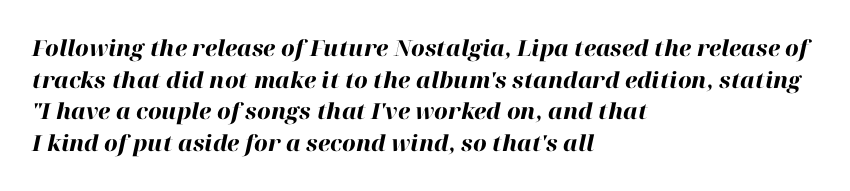
Q: Is the text bold? A: Yes.
Q: Is the text italic (slanted)? A: Yes, it leans right by about 12 degrees.
Q: Is the text underlined? A: No.
Q: How is the paragraph aligned? A: Left-aligned.
Q: Is the spacing between letters normal or unusually wide? A: Normal.
Q: Is the spacing between lines tight, normal or loose? A: Normal.
